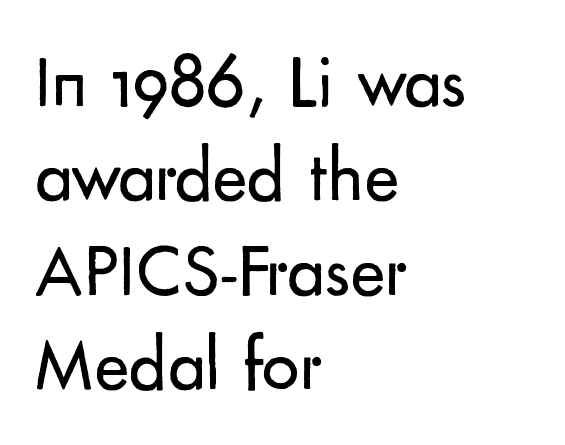
The image shows 75 px regular-weight sans-serif type, upright; set left-aligned, normal line spacing (1.26x), normal letter spacing, not underlined; low stroke contrast and a small x-height.
